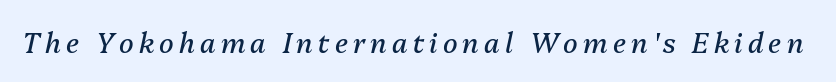
Q: Is the text bold? A: No.
Q: Is the text italic (slanted)? A: Yes, it leans right by about 13 degrees.
Q: Is the text underlined? A: No.
